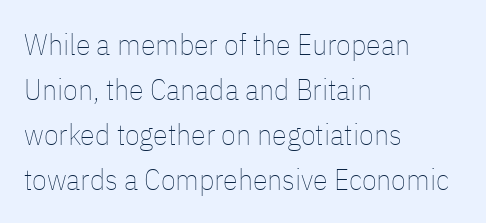
One-word summary of the alignment: left. This sample has the flowing, uneven cadence of proportional lettering. Vertically, the passage feels balanced, rows spaced as you'd expect. The strokes carry an ordinary text weight at most. Only glyphs here, with clear space below each row. You can tell it's not italic because the verticals are truly vertical.
